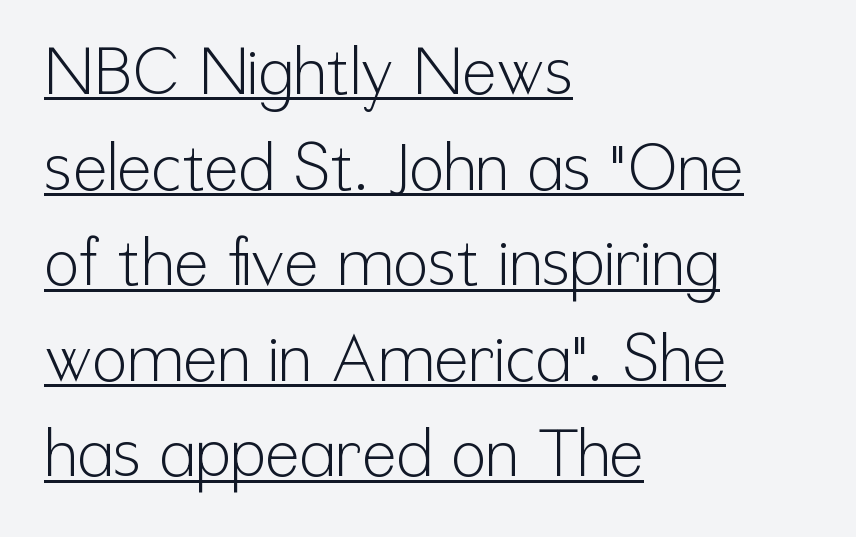
Glance below the letters and you will spot a drawn line. Check where the strokes stop: nothing finishes them off — pure sans. The space between consecutive lines is moderate. Horizontal alignment here is leftward, the default for most running prose. Italic? Not at all — the glyphs are vertical. Compared with a typical body face, this is equally light or lighter still.
